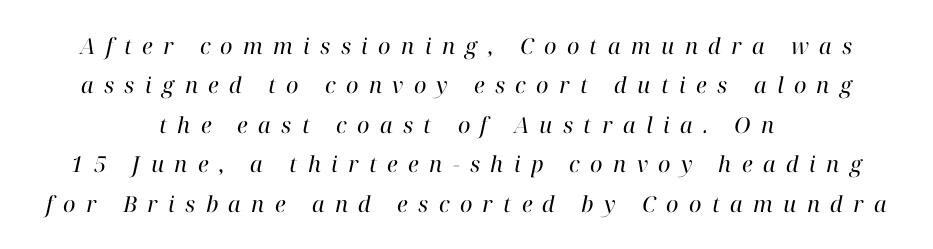
Q: Is the text bold? A: No.
Q: Is the text italic (slanted)? A: Yes, it leans right by about 12 degrees.
Q: Is the text underlined? A: No.
Q: How is the paragraph aligned? A: Centered.
Q: Is the spacing between letters normal or unusually wide? A: Unusually wide.
